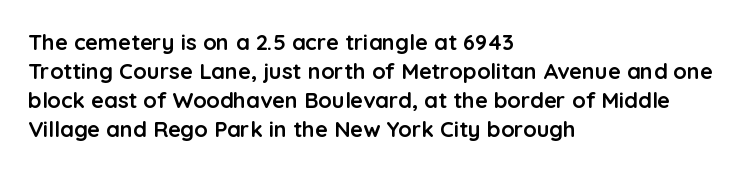
The image shows 22 px bold type, upright; set left-aligned, normal line spacing (1.32x), normal letter spacing, not underlined.
